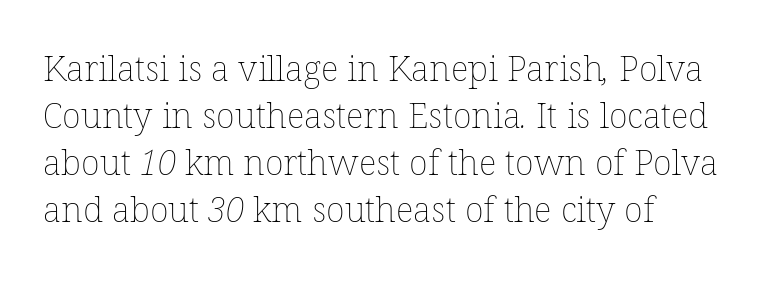
Q: Is the text bold? A: No.
Q: Is the text underlined? A: No.
Q: How is the paragraph aligned? A: Left-aligned.
Q: Is the spacing between letters normal or unusually wide? A: Normal.
Q: Is the spacing between lines tight, normal or loose? A: Normal.
Q: Width (condensed, normal, or wide)? A: Normal.
Q: Stroke contrast? A: Low.
Q: x-height? A: Medium.
Q: Monospaced? A: No.
